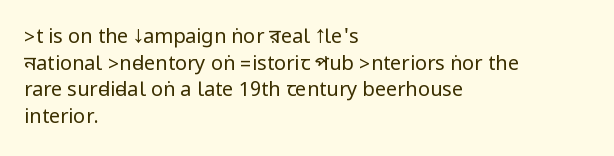
{"italic": "no", "bold": "no", "underline": "no", "align": "left", "line_spacing": "normal", "line_spacing_ratio": 1.33, "letter_spacing": "normal", "letter_spacing_em": 0.0, "glyph_px": 20}
